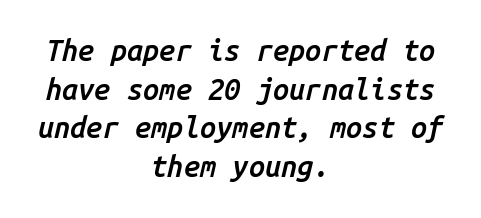
The image shows 29 px semibold type, italic (leaning right), monospaced; set centered, normal line spacing (1.33x), normal letter spacing, not underlined; low stroke contrast and a medium x-height.
